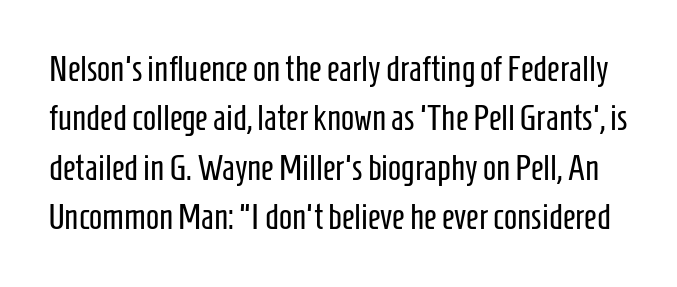
The lettering holds an erect, upright posture throughout. The area under the type is left untouched. Characters follow at the spacing the type designer built in. The rendering uses natural spacing where letterforms have individual widths. Font category for this specimen: sans-serif. On a weight scale, this lands at 450 or below.
